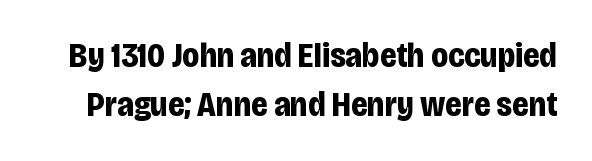
Q: Is the text bold? A: Yes.
Q: Is the text italic (slanted)? A: No, it is upright.
Q: Is the typeface a serif or a sans-serif typeface? A: Sans-serif.
Q: Is the text underlined? A: No.
Q: Is the spacing between letters normal or unusually wide? A: Normal.
Q: Is the spacing between lines tight, normal or loose? A: Normal.
Q: Width (condensed, normal, or wide)? A: Condensed.
Q: Stroke contrast? A: Low.
Q: x-height? A: Large.
Q: Monospaced? A: No.
